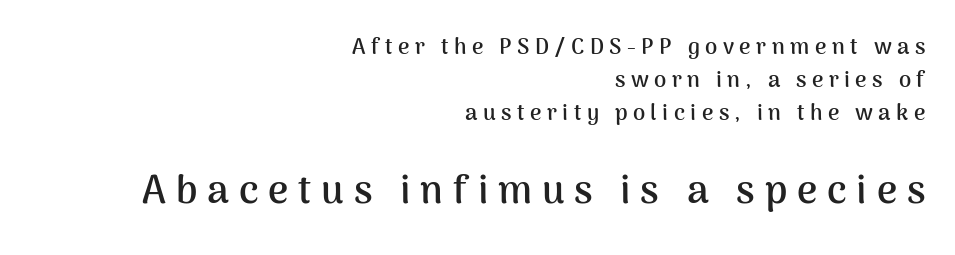
The glyphs have the mass of a bold cut. Observe the absence of serifs on each vertical stroke in this sample. Ordinary non-slanted type is in use. The space between consecutive lines is moderate. The face used here appears at its bigger size in the lower chunk. Characters follow at a spacing far wider than the type designer built in.
